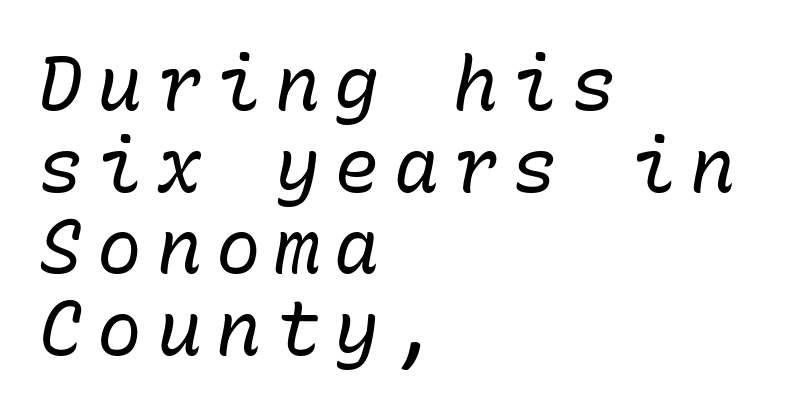
Q: Is the text bold? A: No.
Q: Is the text italic (slanted)? A: Yes, it leans right by about 10 degrees.
Q: Is the text underlined? A: No.
Q: How is the paragraph aligned? A: Left-aligned.
Q: Is the spacing between lines tight, normal or loose? A: Tight.
Q: Width (condensed, normal, or wide)? A: Normal.
Q: Stroke contrast? A: Low.
Q: x-height? A: Medium.
Q: Monospaced? A: Yes.
